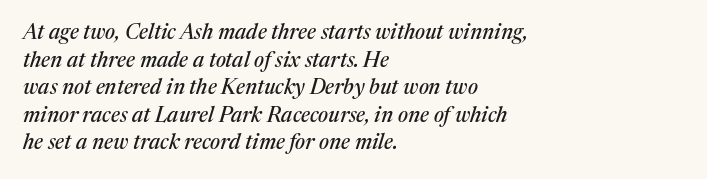
Is the letter spacing exaggerated? No — it looks like the ordinary default. Caption: multi-line text, flush left, ragged right. A typesetter would call this leading conventional body-copy spacing. Slanted lettering throughout. The glyphs are unaccompanied by any horizontal stroke below them.
